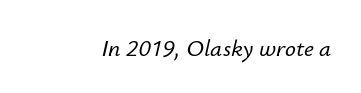
Q: Is the text italic (slanted)? A: Yes, it leans right by about 12 degrees.
Q: Is the text underlined? A: No.
Q: Is the spacing between letters normal or unusually wide? A: Normal.
